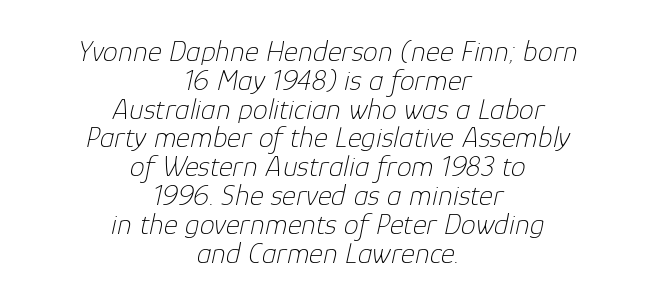
The image shows 30 px thin type, italic (leaning right); set centered, tight line spacing (0.96x), normal letter spacing, not underlined; low stroke contrast and a medium x-height.
